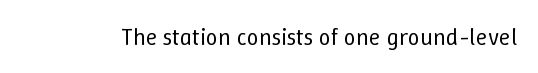
{"italic": "no", "bold": "no", "underline": "no", "letter_spacing": "normal", "letter_spacing_em": 0.0, "glyph_px": 24}
